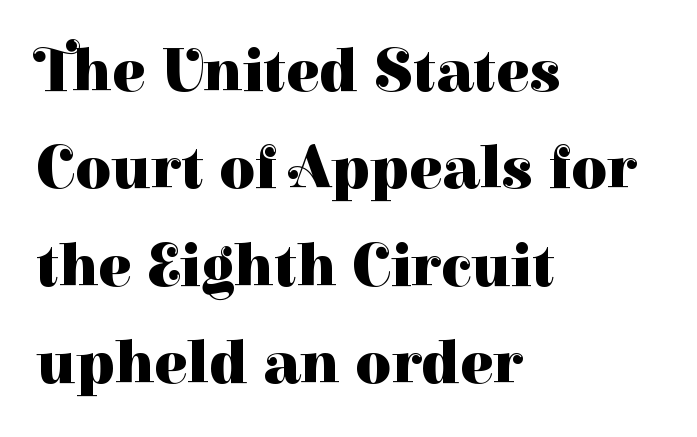
{"serif": "yes", "italic": "no", "bold": "yes", "weight": "heavy", "width": "normal", "stroke_contrast": "high", "x_height": "medium", "monospaced": "no", "underline": "no", "align": "left", "line_spacing": "normal", "line_spacing_ratio": 1.57, "letter_spacing": "normal", "letter_spacing_em": 0.0, "glyph_px": 62}
